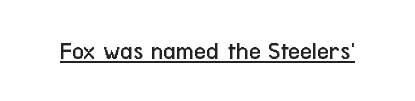
The image shows 26 px text type, upright; set normal letter spacing, underlined.
